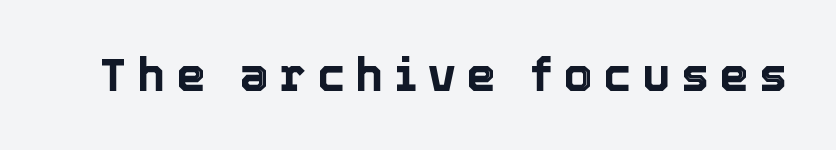
Q: Is the text italic (slanted)? A: No, it is upright.
Q: Is the text underlined? A: No.
Q: Is the spacing between letters normal or unusually wide? A: Unusually wide.
Q: Width (condensed, normal, or wide)? A: Normal.
Q: x-height? A: Medium.
Q: Monospaced? A: No.
